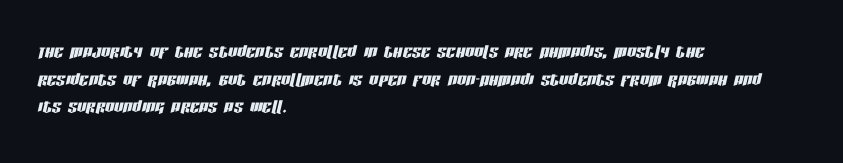
The image shows 23 px text type, italic (leaning right); set left-aligned, line spacing 1.2x, normal letter spacing, not underlined.
